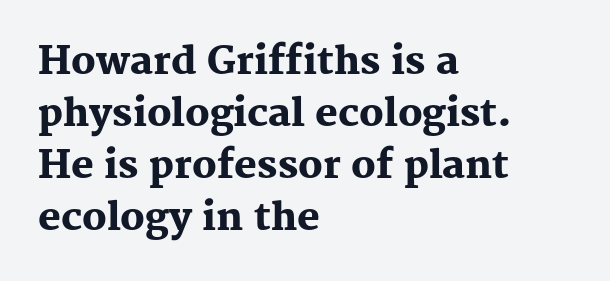
{"serif": "yes", "italic": "no", "bold": "yes", "weight": "heavy", "width": "normal", "stroke_contrast": "medium", "x_height": "medium", "monospaced": "no", "underline": "no", "align": "left", "line_spacing": "normal", "line_spacing_ratio": 1.37, "letter_spacing": "normal", "letter_spacing_em": 0.0, "glyph_px": 38}
